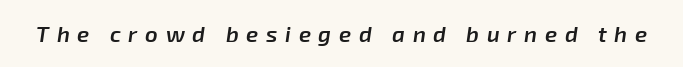
A fair bit of extra ink — the face is semibold, not bold. Words float on clear page, feet unadorned. Loose tracking; the words dissolve into strings of separated letters. If you drew a line through each stem, it would be angled.
